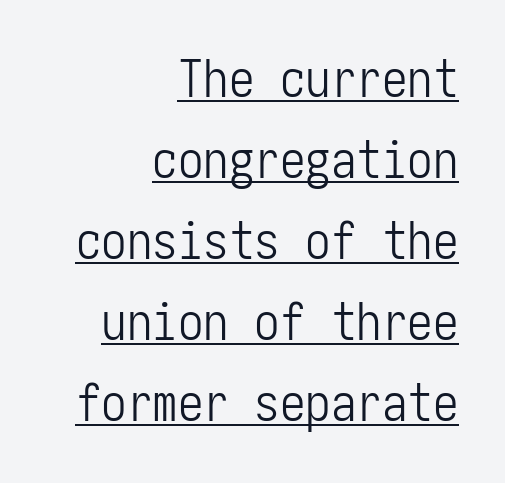
{"serif": "no", "italic": "no", "bold": "no", "weight": "light", "width": "condensed", "stroke_contrast": "low", "x_height": "medium", "underline": "yes", "align": "right", "line_spacing": "normal", "line_spacing_ratio": 1.59, "letter_spacing": "normal", "letter_spacing_em": 0.0, "glyph_px": 51}
